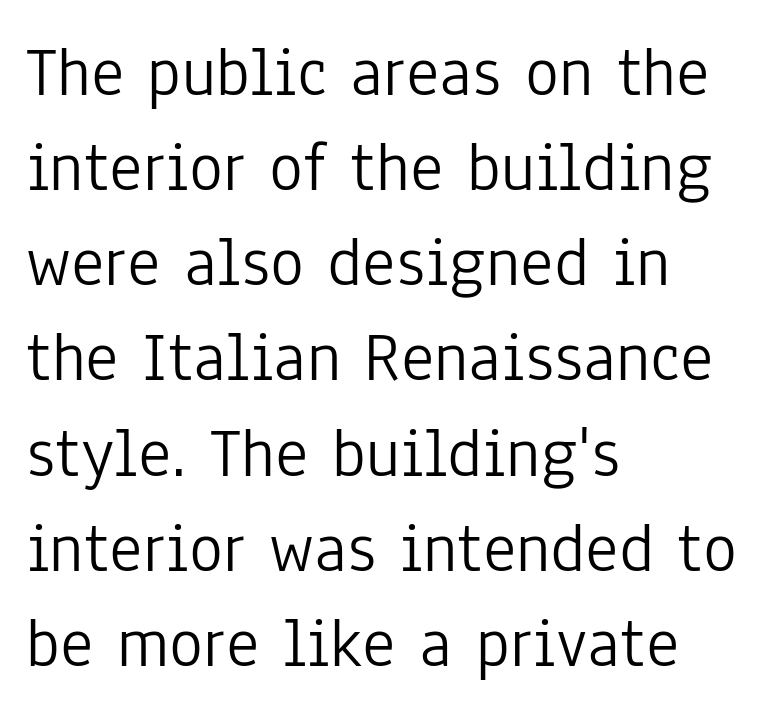
The image shows 71 px light, condensed sans-serif type, upright; set left-aligned, normal line spacing (1.34x), normal letter spacing, not underlined; low stroke contrast and a medium x-height.
